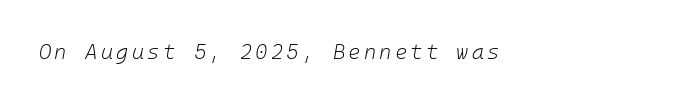
The image shows 21 px text type, italic (leaning right); set not underlined.
